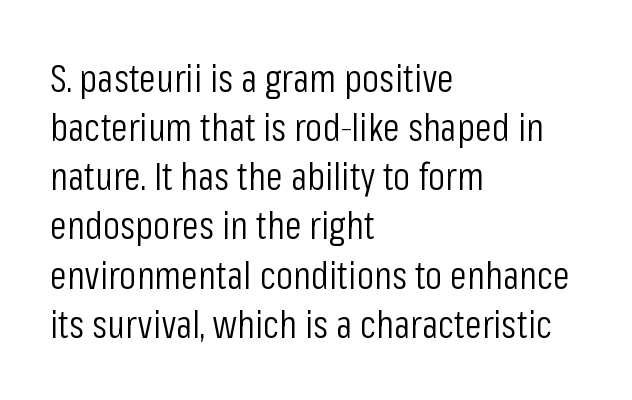
The image shows 39 px light, condensed sans-serif type, upright; set left-aligned, normal line spacing (1.26x), normal letter spacing, not underlined; low stroke contrast and a medium x-height.
